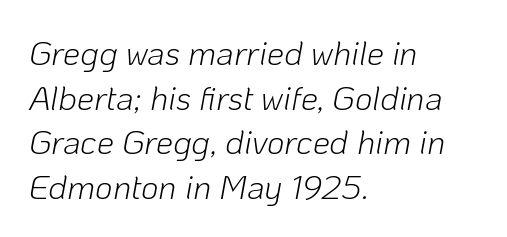
The image shows 34 px light type, italic (leaning right); set left-aligned, normal line spacing (1.31x), normal letter spacing, not underlined; low stroke contrast and a medium x-height.
